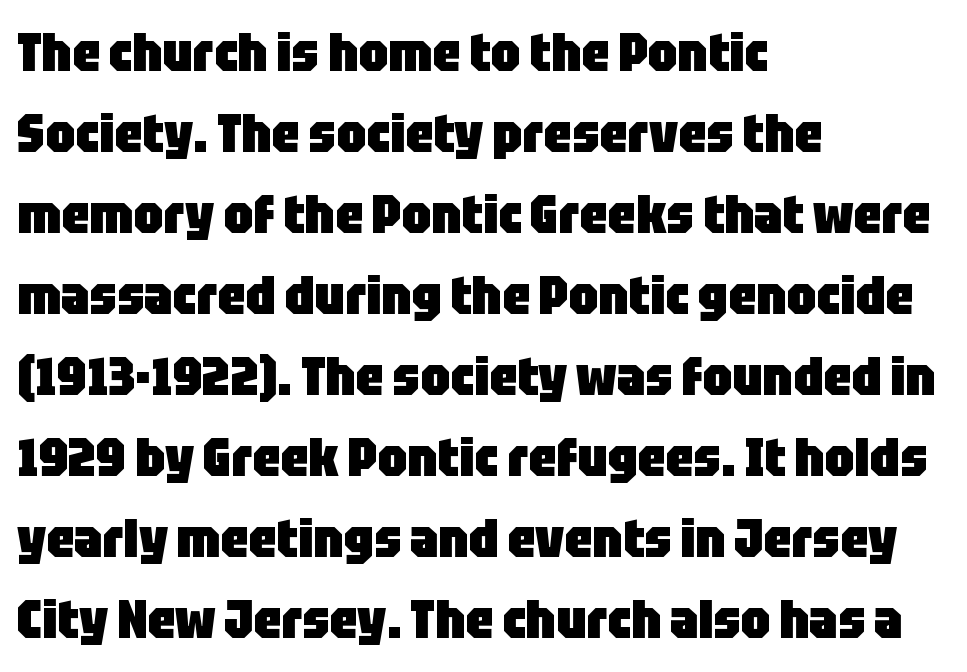
Observe the ordinary spacing: letters are neighbours, not strangers. The specimen omits any rule beneath the text block's lines. In terms of leading, this rendering sits right in the middle. Proportional: the letters do not fall into vertical columns. You'd pick this weight for a headline — it's a proper bold. The paragraph has a hard left edge and a soft right edge.
